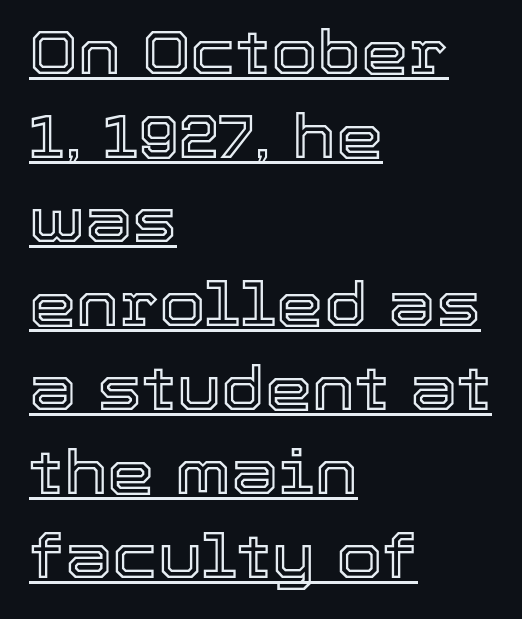
Q: Is the text italic (slanted)? A: No, it is upright.
Q: Is the text underlined? A: Yes.
Q: How is the paragraph aligned? A: Left-aligned.
Q: Is the spacing between letters normal or unusually wide? A: Normal.
Q: Is the spacing between lines tight, normal or loose? A: Normal.
Q: Width (condensed, normal, or wide)? A: Normal.
Q: x-height? A: Medium.
Q: Monospaced? A: No.
